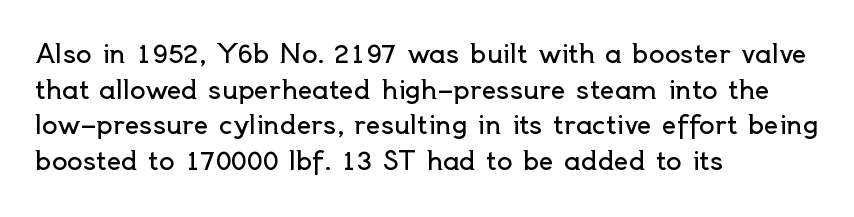
{"italic": "no", "bold": "no", "underline": "no", "align": "left", "line_spacing": "normal", "line_spacing_ratio": 1.37, "letter_spacing": "normal", "letter_spacing_em": 0.0, "glyph_px": 26}
